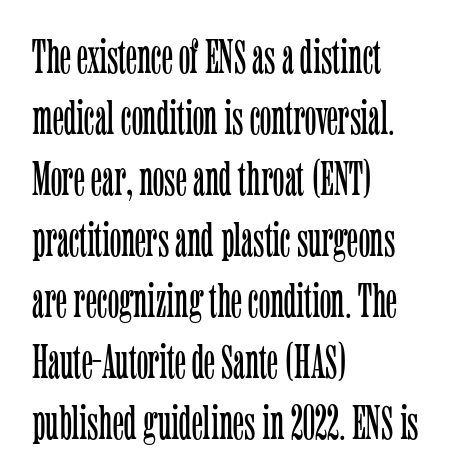
Caption: multi-line text, flush left, ragged right. Character widths vary here, with narrow letters taking less room than wide ones. Leading matches the norm, producing a regular column. The passage shown is typeset with a serif family. Words float on clear page, feet unadorned.
